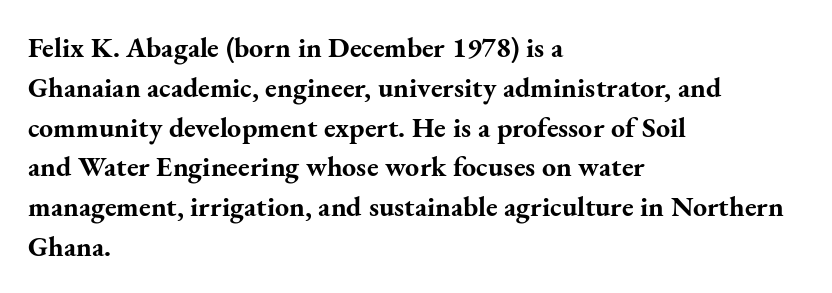
The image shows 28 px bold serif type, upright; set left-aligned, normal line spacing (1.42x), normal letter spacing, not underlined; medium stroke contrast and a small x-height.
